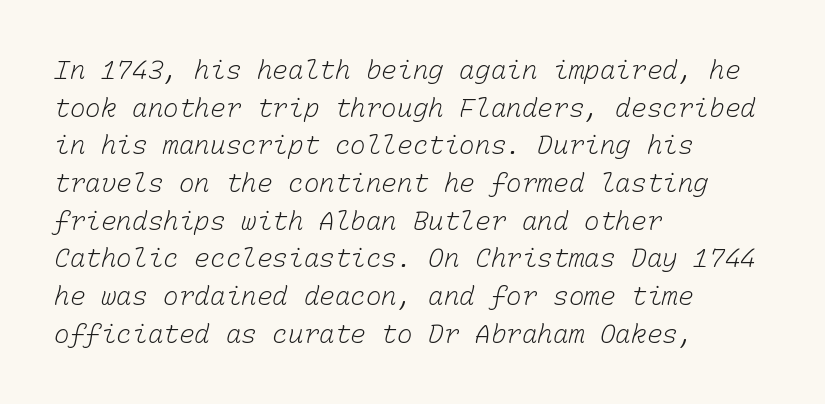
The zone under the glyphs is completely vacant. Short note: letters normally spaced. Vertically, the passage feels balanced, rows spaced as you'd expect. Think standard paragraph weight, or any step lighter than that.
